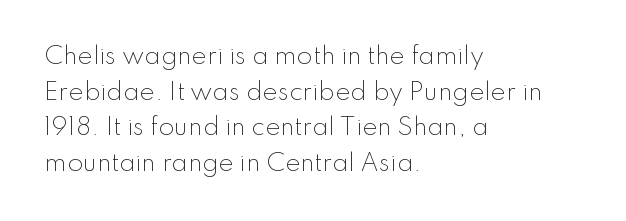
Q: Is the text bold? A: No.
Q: Is the text italic (slanted)? A: No, it is upright.
Q: Is the text underlined? A: No.
Q: How is the paragraph aligned? A: Left-aligned.
Q: Is the spacing between letters normal or unusually wide? A: Normal.
Q: Is the spacing between lines tight, normal or loose? A: Normal.
